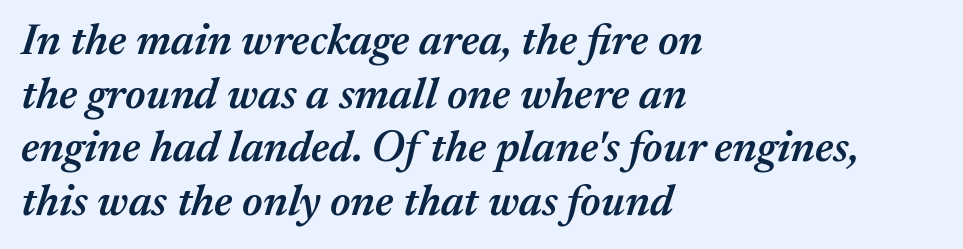
The paragraph shown leans on its left margin. The rendering uses a semibold face; strokes are thickened but not to full bold. Underlining? Definitely not there. Compared with ordinary roman type, these characters are visibly tilted. The face used here is proportionally spaced, like ordinary book or web type.
